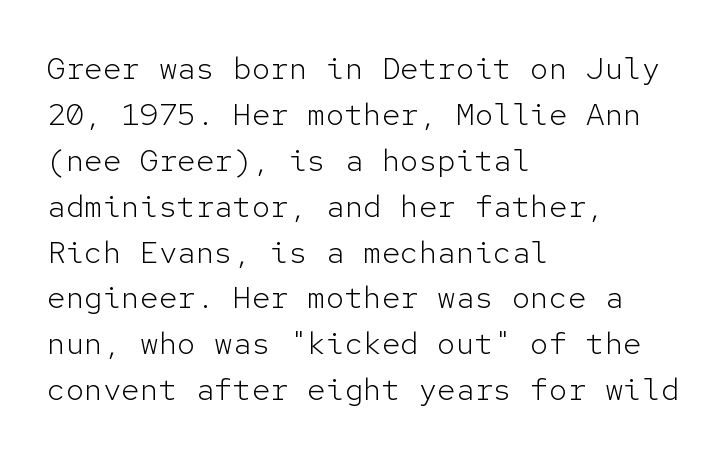
The passage shown stacks its lines at a standard gap. Posture: straight, roman, zero tilt. The cut favours lightness, reaching ordinary text weight at its darkest. Nobody drew a line under any word here. Caption: standard tracking, unaltered. The face used here is monospaced, like something from a code editor.
